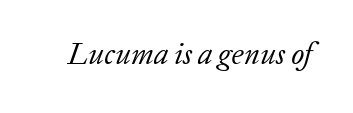
The image shows 30 px regular-weight serif type, italic (leaning right); set normal letter spacing, not underlined; low stroke contrast and a medium x-height.
